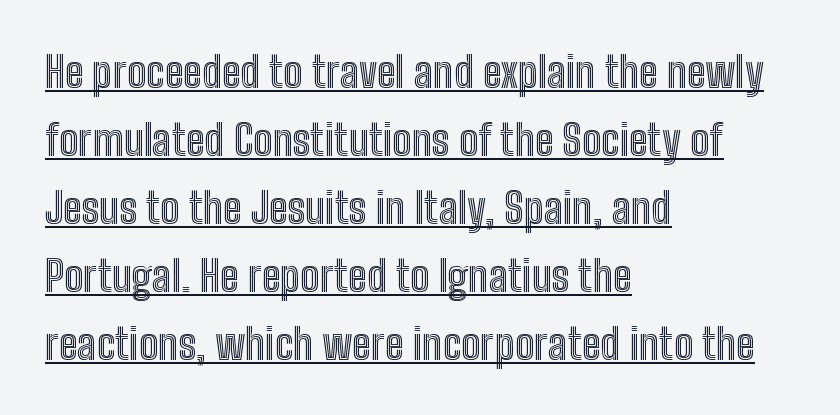
Baseline-to-baseline distance is the conventional proportion of letter height. Upright lettering throughout. The letterforms sit shoulder to shoulder at normal distance. Here the designer chose a conventional face with non-uniform glyph widths.
